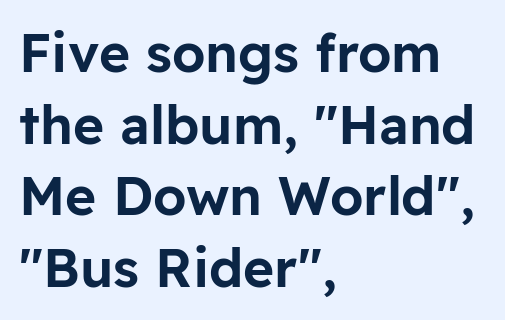
The image shows 53 px sans-serif type, upright; set left-aligned, normal line spacing (1.35x), normal letter spacing, not underlined; low stroke contrast and a medium x-height.
